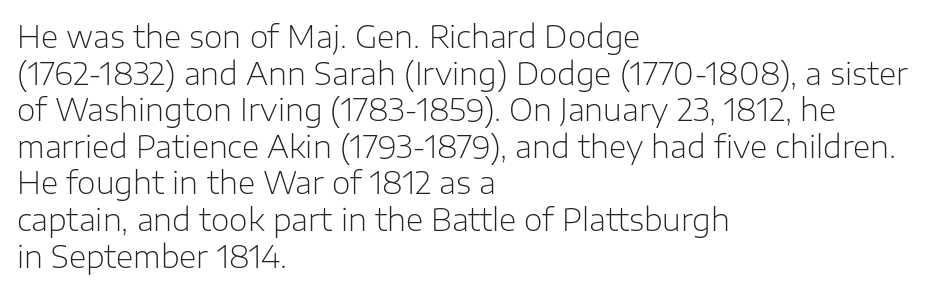
Classification — sans serif. Each letter keeps its own natural width here, so spacing adapts to shape. Check under the words: just untouched page. Observe the ordinary spacing: letters are neighbours, not strangers. This sample uses an upright cut, with every glyph sitting square on the baseline.
